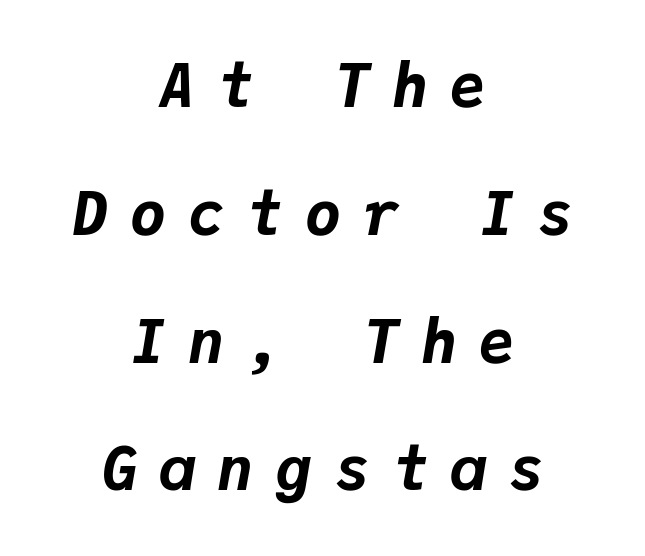
The image shows 60 px bold type, italic (leaning right), monospaced; set centered, loose line spacing (2.13x), unusually wide letter spacing (+0.37 em), not underlined; low stroke contrast and a medium x-height.
